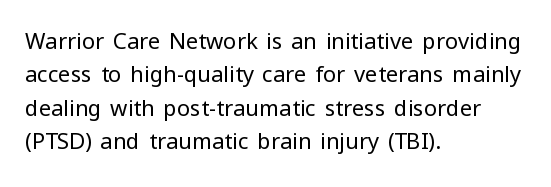
The image shows 22 px text type, upright; set left-aligned, normal line spacing (1.52x), normal letter spacing, not underlined.
